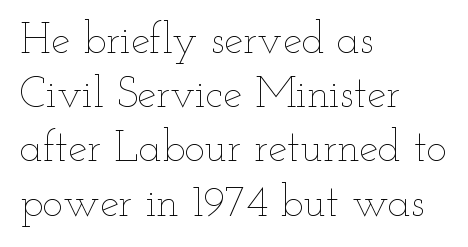
The image shows 43 px thin, wide type, upright; set left-aligned, normal line spacing (1.26x), normal letter spacing, not underlined; low stroke contrast and a small x-height.
